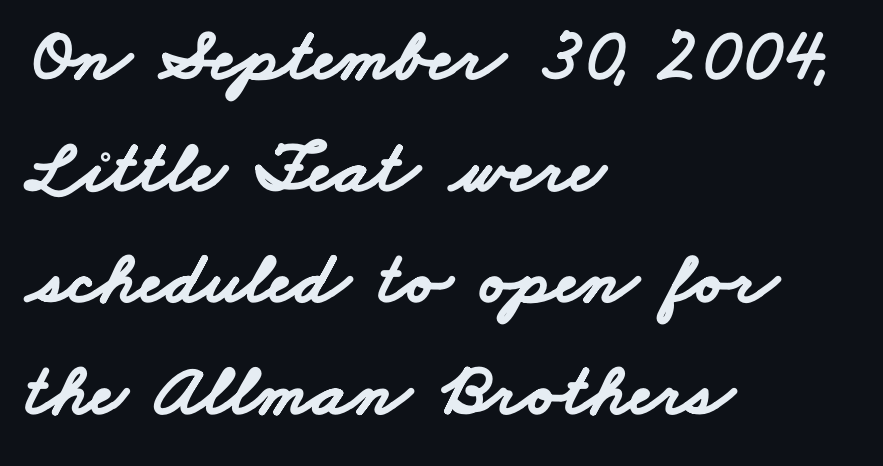
The image shows 75 px bold, wide sans-serif type; set left-aligned, normal line spacing (1.49x), normal letter spacing, not underlined; low stroke contrast and a small x-height.
